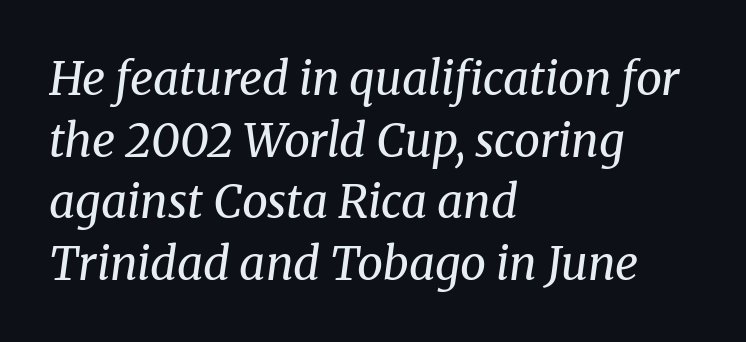
{"serif": "yes", "italic": "yes", "lean": "right", "slant_degrees": 8, "bold": "no", "weight": "regular", "width": "normal", "stroke_contrast": "medium", "x_height": "medium", "monospaced": "no", "underline": "no", "align": "left", "line_spacing": "normal", "line_spacing_ratio": 1.34, "letter_spacing": "normal", "letter_spacing_em": 0.0, "glyph_px": 46}
